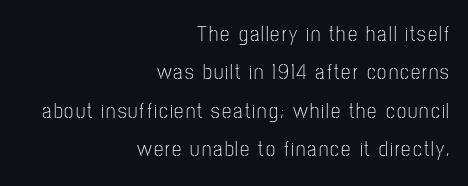
{"italic": "no", "bold": "no", "underline": "no", "align": "right", "line_spacing_ratio": 1.83, "glyph_px": 21}
